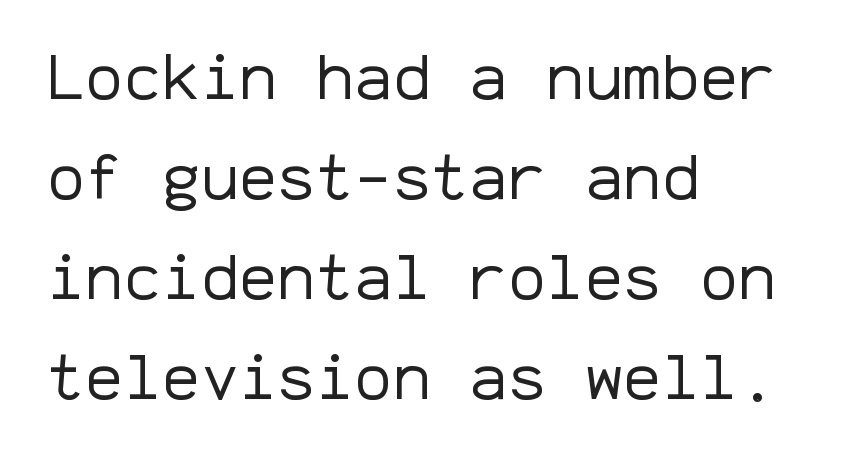
Caption: standard tracking, unaltered. The specimen reads as upright at a glance. Letters rest on an invisible, unmarked baseline. The font is comparable to plain body text, perhaps lighter. Teacher's note: observe the even left margin — that is flush-left alignment.
